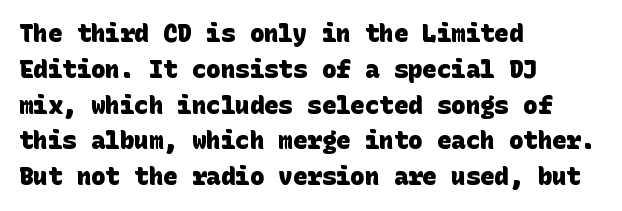
The image shows 24 px bold type; set left-aligned, normal line spacing (1.49x), normal letter spacing, not underlined.
